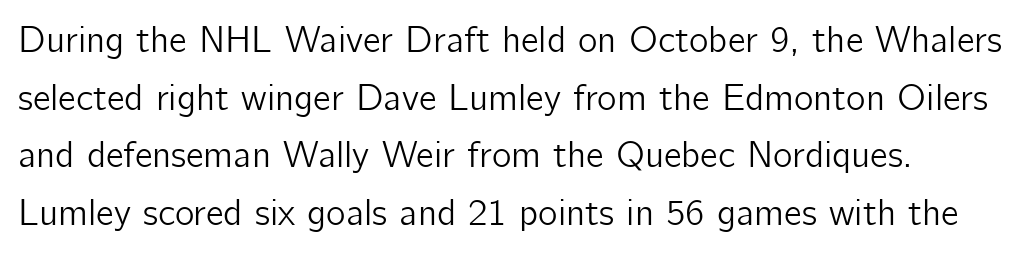
Evenly set lines give the paragraph a standard silhouette. Unlike italic type, these characters show no tilt at all. These lines are rendered in a variable-pitch font. Tracking here is standard; glyphs follow each other at the usual distance.
